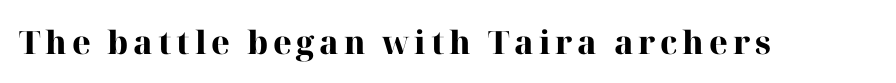
The image shows 32 px heavy serif type, upright; set not underlined; high stroke contrast and a medium x-height.
